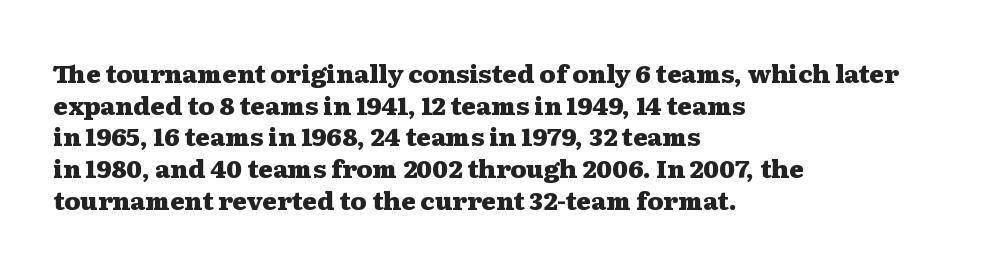
The image shows 25 px bold type, upright; set left-aligned, normal line spacing (1.27x), normal letter spacing, not underlined.
